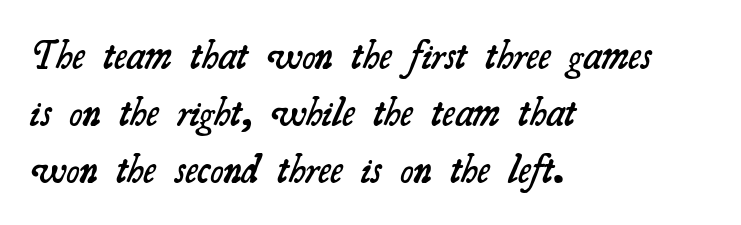
Q: Is the text bold? A: Semi-bold.
Q: Is the typeface a serif or a sans-serif typeface? A: Serif.
Q: Is the text underlined? A: No.
Q: How is the paragraph aligned? A: Left-aligned.
Q: Is the spacing between letters normal or unusually wide? A: Normal.
Q: Is the spacing between lines tight, normal or loose? A: Normal.
Q: Width (condensed, normal, or wide)? A: Normal.
Q: Stroke contrast? A: Medium.
Q: x-height? A: Small.
Q: Monospaced? A: No.
